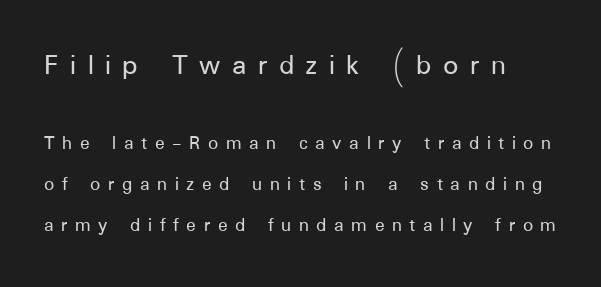
The image shows 30 px sans-serif type, upright; set loose line spacing (2.05x), unusually wide letter spacing (+0.38 em), not underlined; the first (top) block is 1.5x larger; low stroke contrast and a medium x-height.
